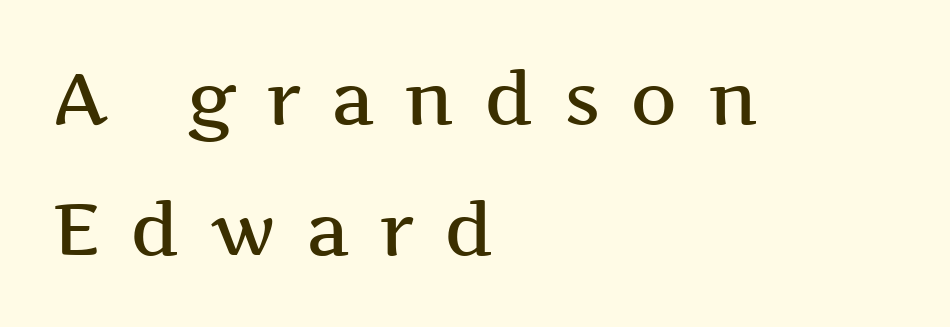
Check under the words: just untouched page. Regarding serifs, this sample has them. Line beginnings align vertically; line endings do not. Compared with typical body copy, the letter spacing here is much looser. A roman cut, with each character standing at attention. These lines are rendered in a variable-pitch font.
